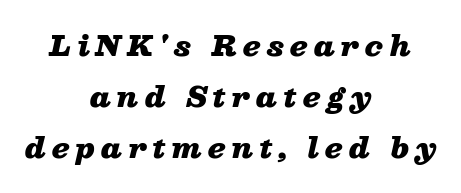
Q: Is the text bold? A: Yes.
Q: Is the text italic (slanted)? A: Yes, it leans right by about 13 degrees.
Q: Is the text underlined? A: No.
Q: How is the paragraph aligned? A: Centered.
Q: Is the spacing between letters normal or unusually wide? A: Unusually wide.
